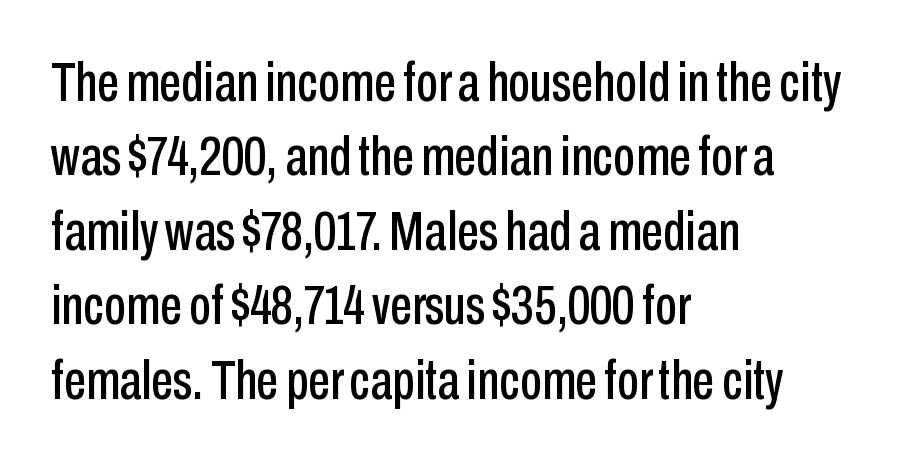
The paragraph shown leans on its left margin. Regarding leading, the lines here are spaced in the standard way. The string is rendered with underlining switched off. Quick note: not italic, upright.
